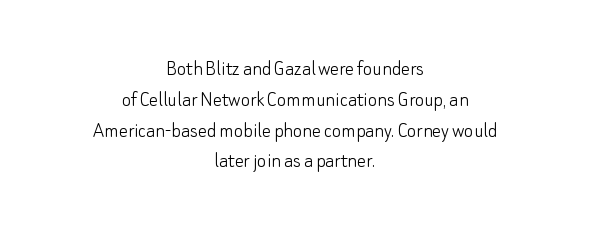
The image shows 22 px text type, upright; set centered, normal line spacing (1.4x), normal letter spacing, not underlined.
